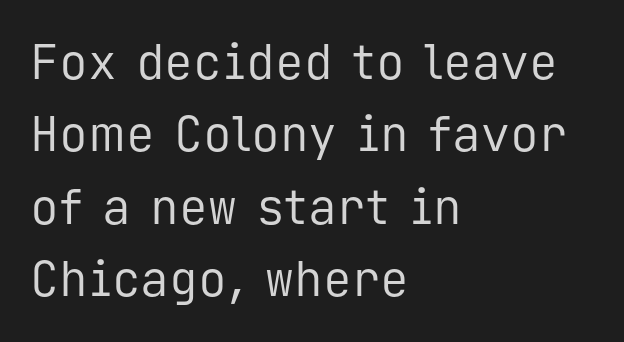
Q: Is the text bold? A: No.
Q: Is the text italic (slanted)? A: No, it is upright.
Q: Is the typeface a serif or a sans-serif typeface? A: Sans-serif.
Q: Is the text underlined? A: No.
Q: How is the paragraph aligned? A: Left-aligned.
Q: Is the spacing between letters normal or unusually wide? A: Normal.
Q: Is the spacing between lines tight, normal or loose? A: Normal.
Q: Width (condensed, normal, or wide)? A: Normal.
Q: Stroke contrast? A: Low.
Q: x-height? A: Medium.
Q: Monospaced? A: Yes.
